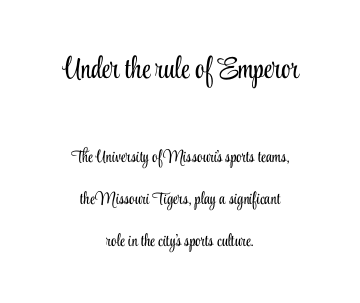
{"serif": "yes", "bold": "no", "weight": "light", "width": "condensed", "stroke_contrast": "low", "x_height": "small", "monospaced": "no", "underline": "no", "align": "center", "line_spacing": "loose", "line_spacing_ratio": 2.45, "letter_spacing": "normal", "letter_spacing_em": 0.0, "larger_block": "first", "size_ratio": 1.76, "glyph_px": 30}
